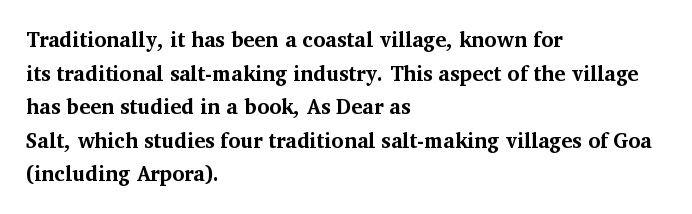
Q: Is the text bold? A: Yes.
Q: Is the text italic (slanted)? A: No, it is upright.
Q: Is the text underlined? A: No.
Q: How is the paragraph aligned? A: Left-aligned.
Q: Is the spacing between letters normal or unusually wide? A: Normal.
Q: Is the spacing between lines tight, normal or loose? A: Normal.
